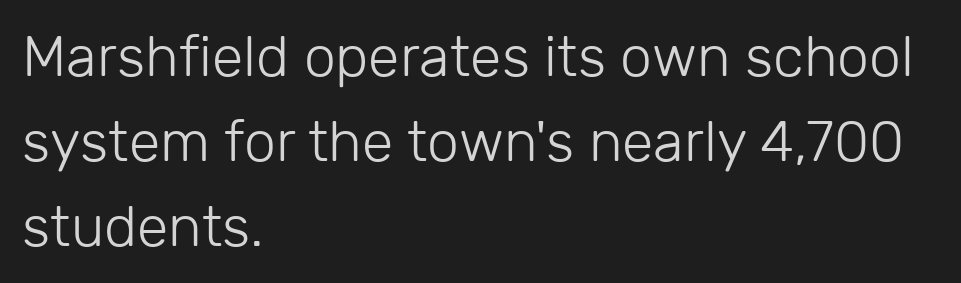
{"serif": "no", "italic": "no", "bold": "no", "weight": "light", "width": "normal", "stroke_contrast": "low", "x_height": "medium", "monospaced": "no", "underline": "no", "align": "left", "line_spacing": "normal", "line_spacing_ratio": 1.49, "letter_spacing": "normal", "letter_spacing_em": 0.0, "glyph_px": 57}
